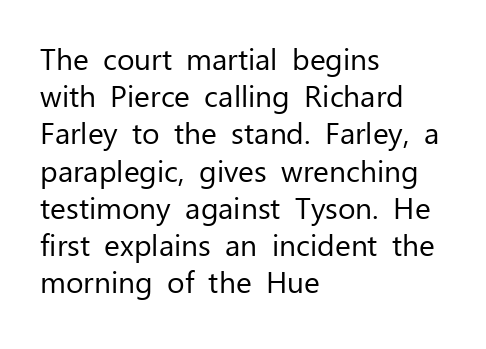
The image shows 30 px regular-weight sans-serif type, upright; set left-aligned, line spacing 1.24x, normal letter spacing, not underlined; low stroke contrast and a medium x-height.
